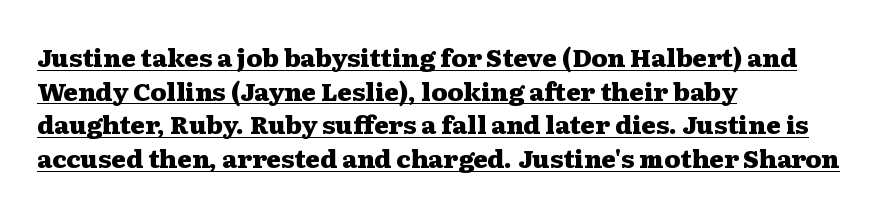
The image shows 25 px bold type, upright; set left-aligned, normal line spacing (1.35x), normal letter spacing, underlined.
